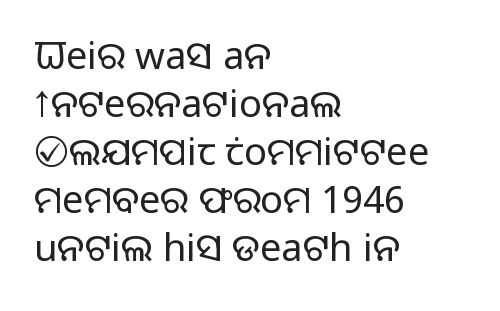
Ordinary non-slanted type is in use. In CSS terms this would be text-align: left. The passage shown is typeset with a sans-serif family. Type without underlining. The letters advance in unequal steps, a hallmark of proportional type.
